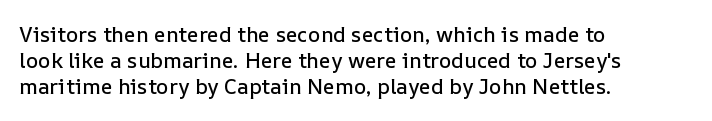
{"italic": "no", "underline": "no", "align": "left", "line_spacing_ratio": 1.24, "letter_spacing": "normal", "letter_spacing_em": 0.0, "glyph_px": 21}
